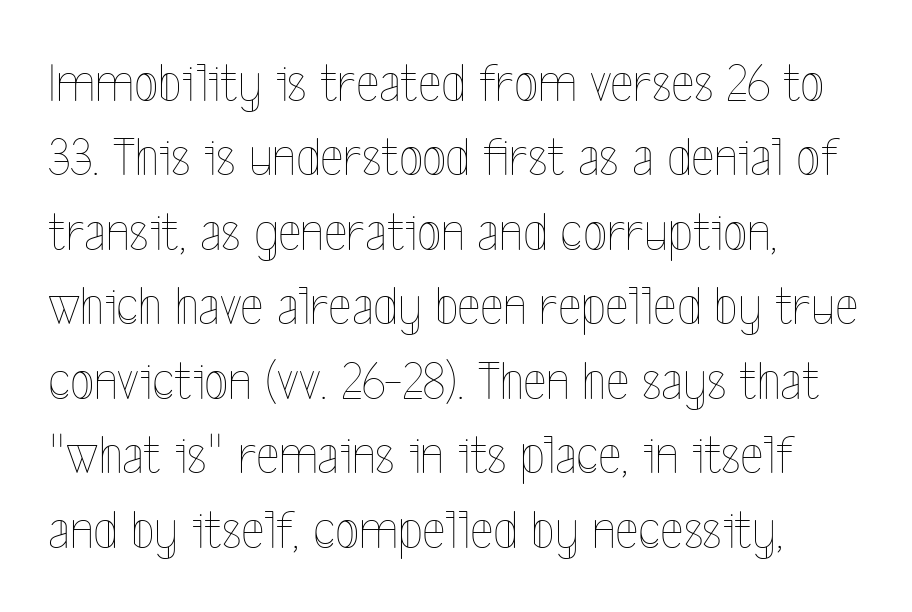
The image shows 56 px thin, condensed type, upright; set left-aligned, normal line spacing (1.33x), normal letter spacing, not underlined; a medium x-height.
